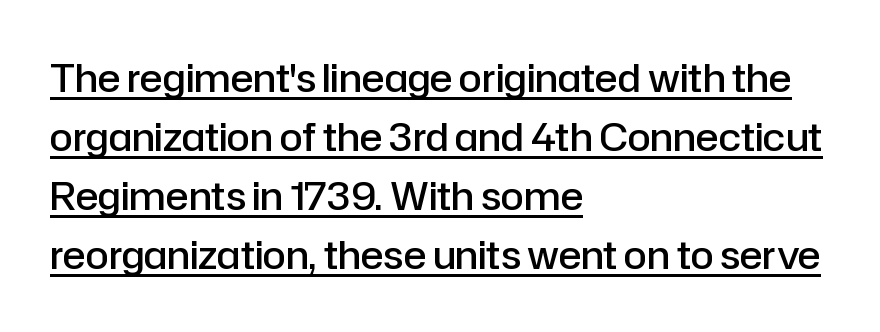
{"serif": "no", "italic": "no", "bold": "semi", "weight": "semibold", "width": "normal", "stroke_contrast": "low", "x_height": "medium", "monospaced": "no", "underline": "yes", "align": "left", "line_spacing": "normal", "line_spacing_ratio": 1.55, "letter_spacing": "normal", "letter_spacing_em": 0.0, "glyph_px": 38}
